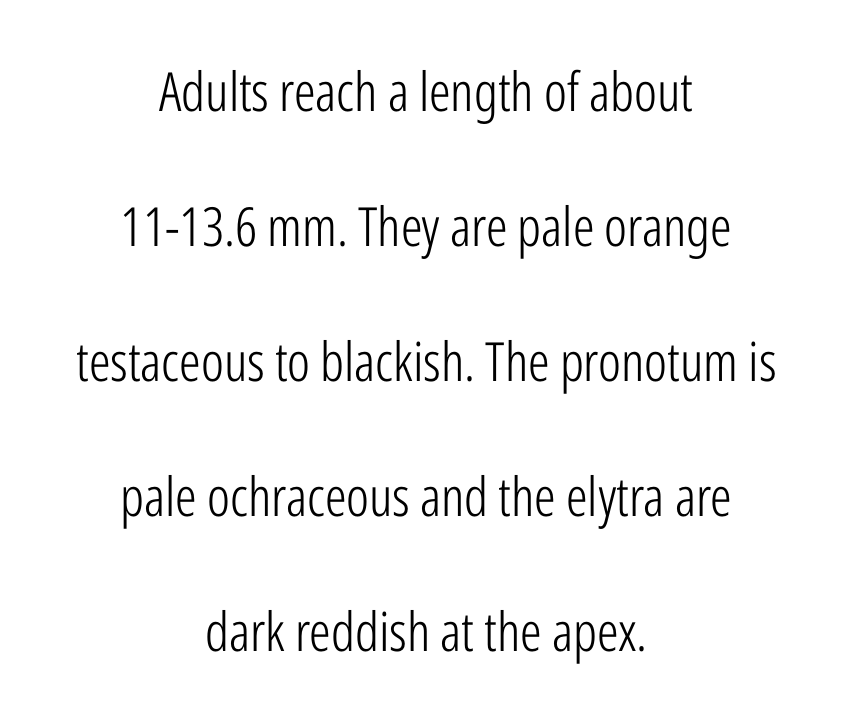
Notice how the passage keeps no hard edge, just a central spine. Look at the tracking — it's just the regular setting, nothing added. The face used here is proportionally spaced, like ordinary book or web type. Observe the absence of serifs on each vertical stroke in this sample.
